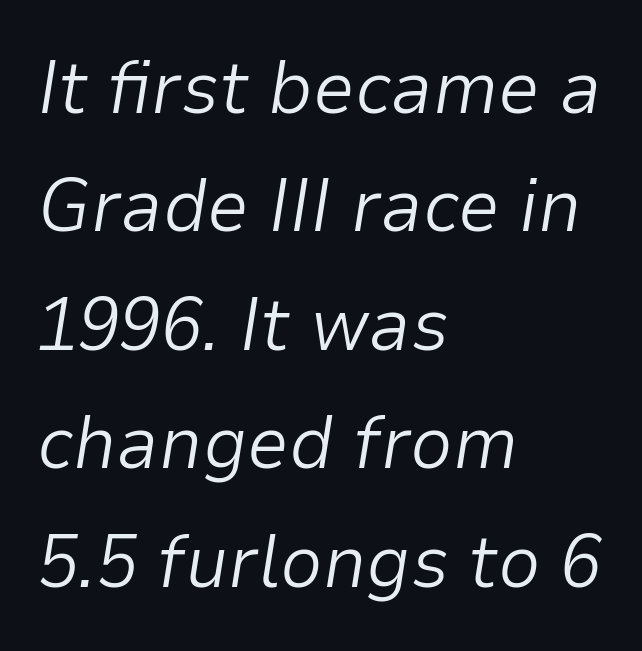
The image shows 75 px light type, italic (leaning right); set left-aligned, normal line spacing (1.58x), normal letter spacing, not underlined; low stroke contrast and a medium x-height.
